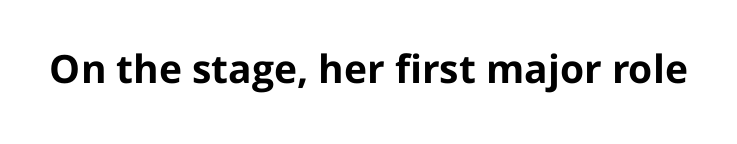
{"serif": "no", "italic": "no", "bold": "yes", "weight": "bold", "width": "normal", "stroke_contrast": "low", "x_height": "medium", "monospaced": "no", "underline": "no", "letter_spacing": "normal", "letter_spacing_em": 0.0, "glyph_px": 39}
